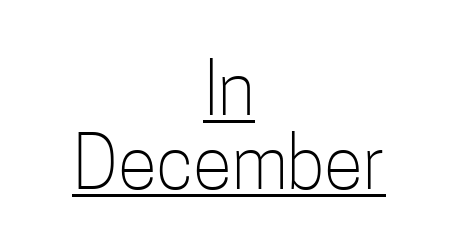
Q: Is the text bold? A: No.
Q: Is the text italic (slanted)? A: No, it is upright.
Q: Is the typeface a serif or a sans-serif typeface? A: Sans-serif.
Q: Is the text underlined? A: Yes.
Q: How is the paragraph aligned? A: Centered.
Q: Is the spacing between letters normal or unusually wide? A: Normal.
Q: Is the spacing between lines tight, normal or loose? A: Tight.
Q: Width (condensed, normal, or wide)? A: Condensed.
Q: Stroke contrast? A: Low.
Q: x-height? A: Medium.
Q: Monospaced? A: No.
